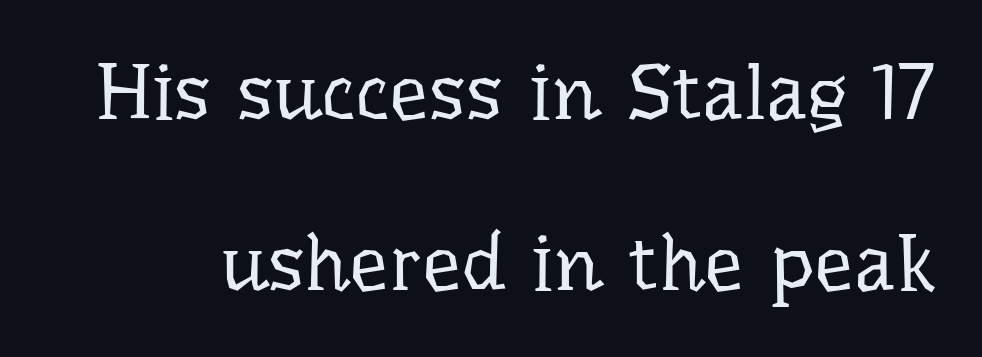
{"serif": "yes", "italic": "no", "bold": "no", "weight": "regular", "width": "normal", "stroke_contrast": "low", "x_height": "medium", "monospaced": "no", "underline": "no", "line_spacing": "loose", "line_spacing_ratio": 2.16, "letter_spacing": "normal", "letter_spacing_em": 0.0, "glyph_px": 79}
